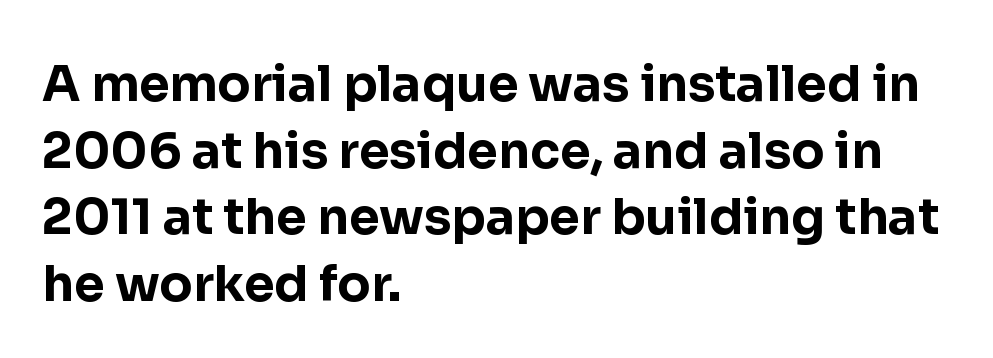
The image shows 49 px bold sans-serif type, upright; set left-aligned, normal line spacing (1.36x), normal letter spacing, not underlined; low stroke contrast and a medium x-height.
